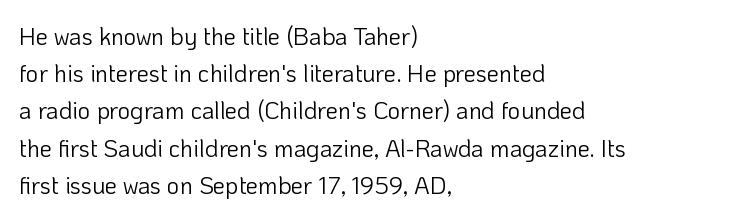
The image shows 24 px text type, upright; set left-aligned, normal line spacing (1.55x), normal letter spacing, not underlined.
